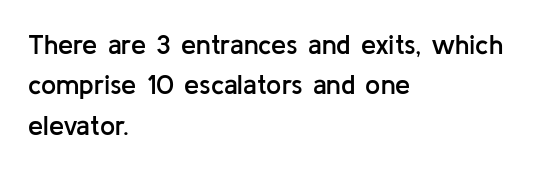
Q: Is the text bold? A: Semi-bold.
Q: Is the text italic (slanted)? A: No, it is upright.
Q: Is the text underlined? A: No.
Q: How is the paragraph aligned? A: Left-aligned.
Q: Is the spacing between letters normal or unusually wide? A: Normal.
Q: Is the spacing between lines tight, normal or loose? A: Normal.
